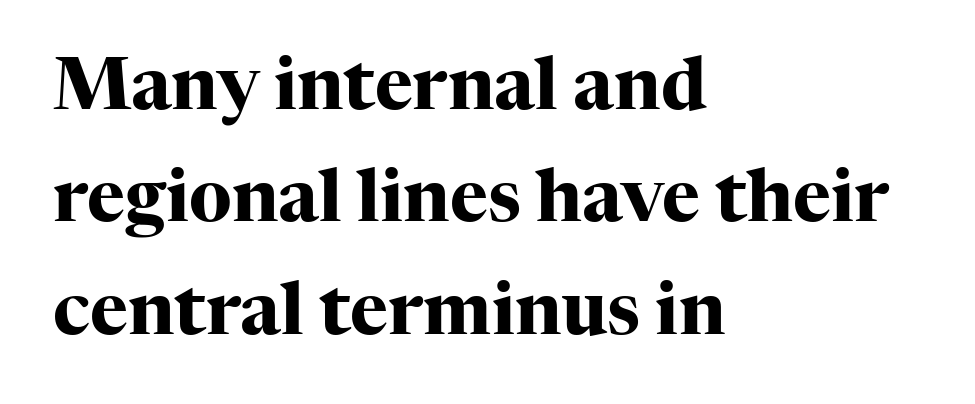
{"serif": "yes", "italic": "no", "bold": "yes", "weight": "heavy", "width": "normal", "stroke_contrast": "high", "x_height": "medium", "monospaced": "no", "underline": "no", "align": "left", "line_spacing": "normal", "line_spacing_ratio": 1.56, "letter_spacing": "normal", "letter_spacing_em": 0.0, "glyph_px": 72}
